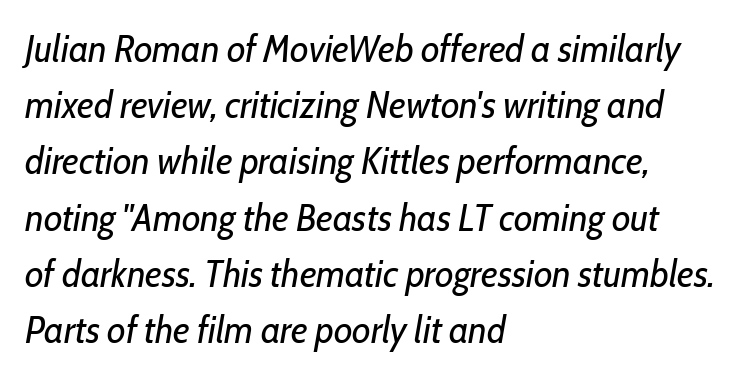
Only glyphs here, with clear space below each row. Ink coverage per letter is moderate at most. This sample keeps an unexceptional amount of space between lines. These lines are rendered in a variable-pitch font. The glyphs look as if they've been sheared to an angle.
